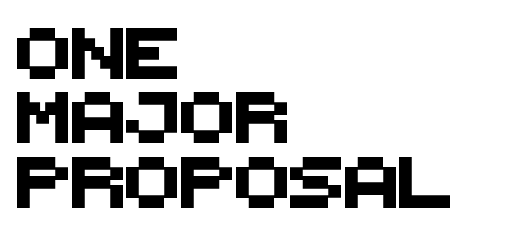
Classification — sans serif. This sample uses plain, unmodified letter spacing. Character widths vary here, with narrow letters taking less room than wide ones. Horizontal bands of white between lines are of average thickness.
